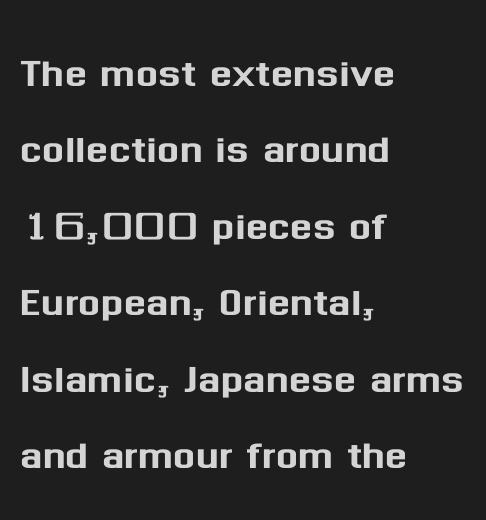
{"serif": "no", "italic": "no", "width": "normal", "stroke_contrast": "medium", "x_height": "medium", "monospaced": "no", "underline": "no", "align": "left", "line_spacing": "normal", "line_spacing_ratio": 1.47, "letter_spacing": "normal", "letter_spacing_em": 0.0, "glyph_px": 52}
